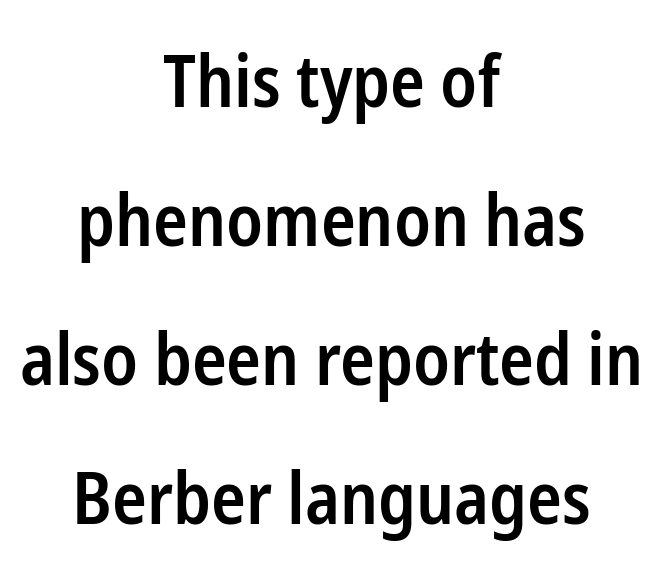
{"serif": "no", "italic": "no", "bold": "semi", "weight": "semibold", "width": "condensed", "stroke_contrast": "low", "x_height": "medium", "monospaced": "no", "underline": "no", "align": "center", "line_spacing": "loose", "line_spacing_ratio": 1.93, "letter_spacing": "normal", "letter_spacing_em": 0.0, "glyph_px": 72}
